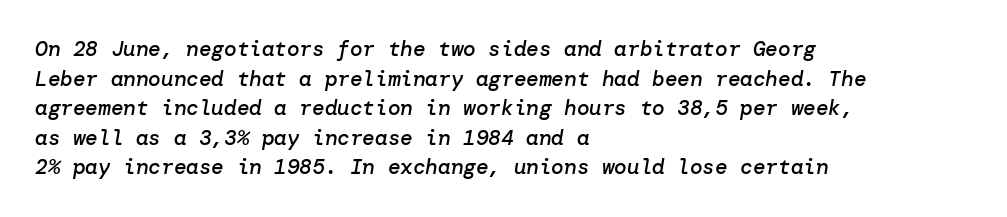
A classic flush-left, rag-right setting is used for this passage. Bare-footed words on every line. Between one letter and the next there's only the usual sliver of space. Interline gaps are of average width in this sample.
